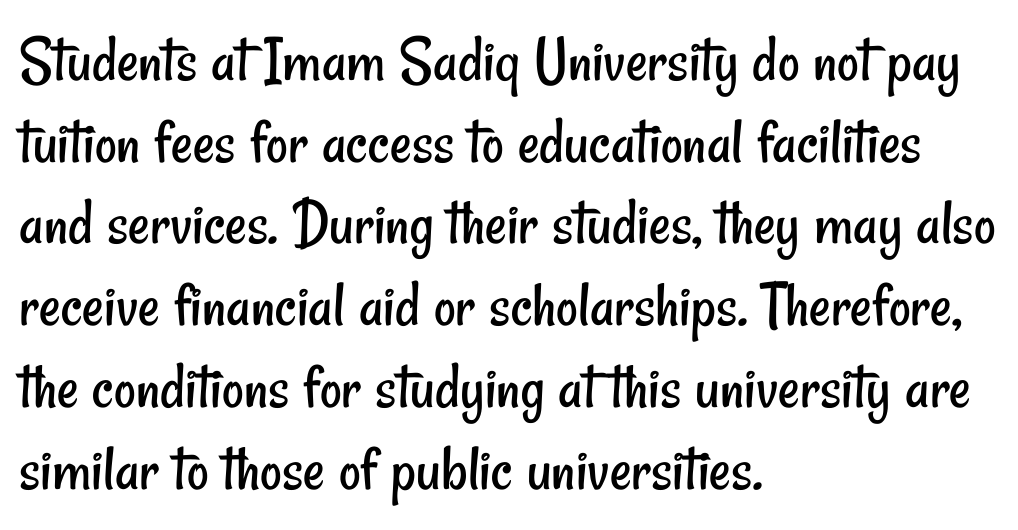
Q: Is the text bold? A: No.
Q: Is the typeface a serif or a sans-serif typeface? A: Sans-serif.
Q: Is the text underlined? A: No.
Q: How is the paragraph aligned? A: Left-aligned.
Q: Is the spacing between letters normal or unusually wide? A: Normal.
Q: Width (condensed, normal, or wide)? A: Condensed.
Q: Stroke contrast? A: Low.
Q: x-height? A: Small.
Q: Monospaced? A: No.
